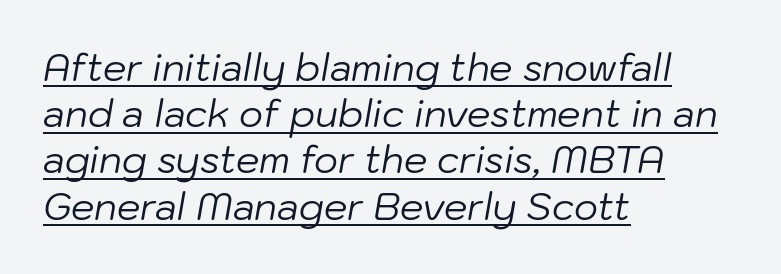
The letterforms sit shoulder to shoulder at normal distance. Beneath each row of characters lies a ruled line. These lines are rendered in a variable-pitch font. When letters slant like this, we call the style italic. In CSS terms this would be text-align: left.
